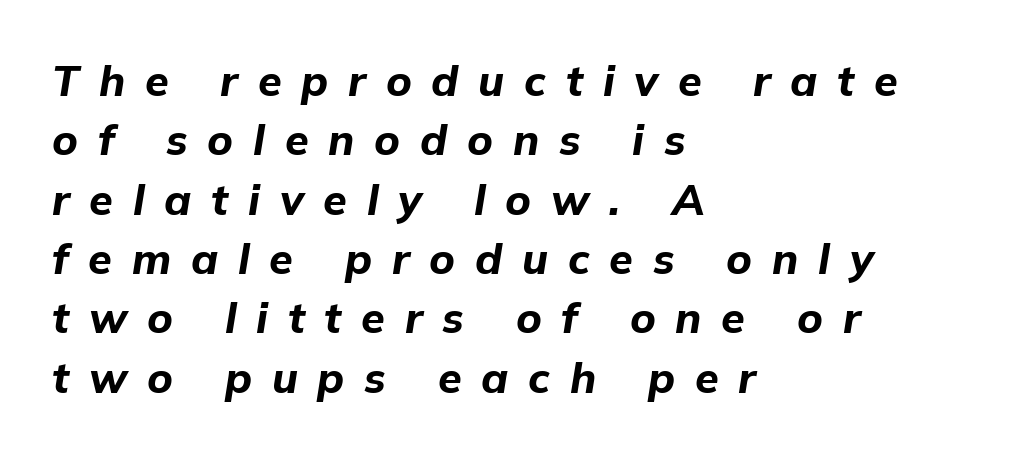
The image shows 43 px bold type, italic (leaning right); set left-aligned, normal line spacing (1.38x), unusually wide letter spacing (+0.46 em), not underlined; low stroke contrast and a medium x-height.
